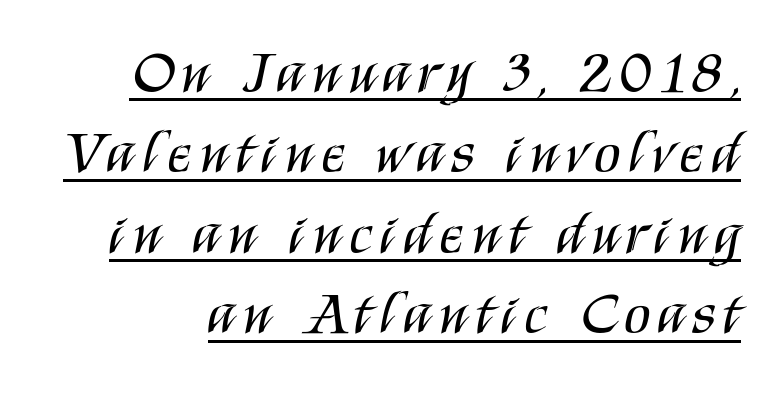
{"serif": "no", "bold": "no", "weight": "regular", "width": "condensed", "stroke_contrast": "medium", "x_height": "large", "monospaced": "no", "underline": "yes", "line_spacing": "normal", "line_spacing_ratio": 1.34, "glyph_px": 60}
